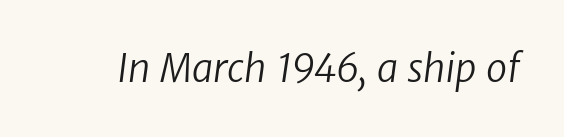
Q: Is the text bold? A: No.
Q: Is the typeface a serif or a sans-serif typeface? A: Sans-serif.
Q: Is the text underlined? A: No.
Q: Is the spacing between letters normal or unusually wide? A: Normal.
Q: Width (condensed, normal, or wide)? A: Normal.
Q: Stroke contrast? A: Low.
Q: x-height? A: Medium.
Q: Monospaced? A: No.
